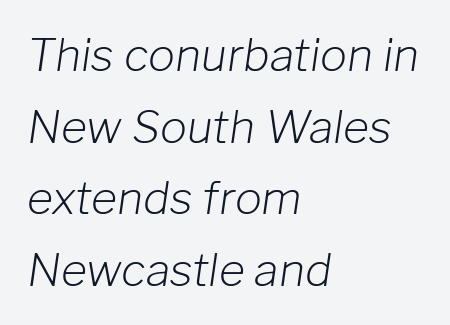
The image shows 45 px light type, italic (leaning right); set left-aligned, normal line spacing (1.59x), normal letter spacing, not underlined; low stroke contrast and a medium x-height.
